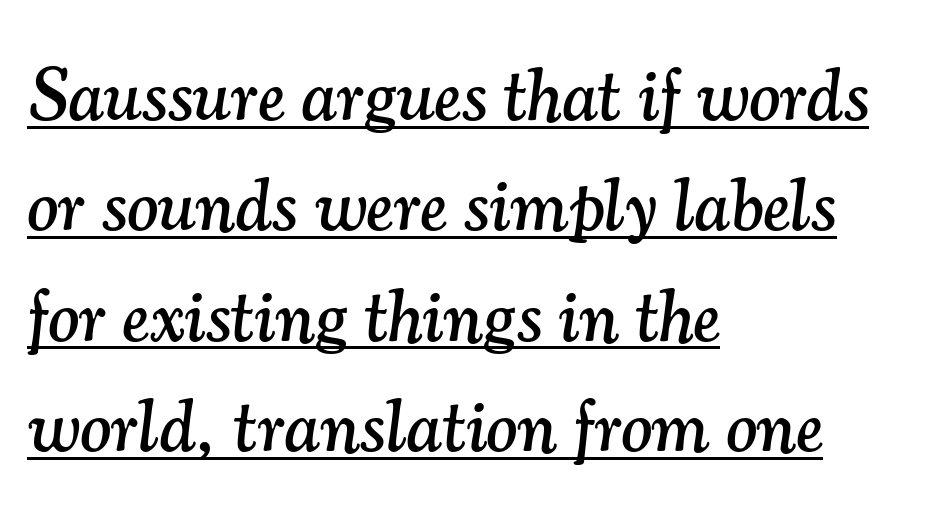
{"serif": "yes", "italic": "yes", "lean": "right", "slant_degrees": 7, "width": "normal", "stroke_contrast": "medium", "x_height": "small", "monospaced": "no", "underline": "yes", "align": "left", "line_spacing": "normal", "line_spacing_ratio": 1.49, "letter_spacing": "normal", "letter_spacing_em": 0.0, "glyph_px": 74}
